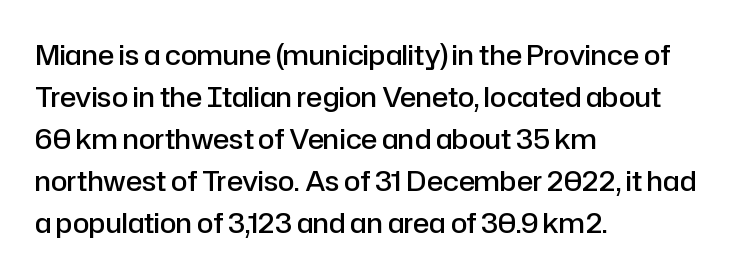
{"italic": "no", "bold": "semi", "underline": "no", "align": "left", "line_spacing": "normal", "line_spacing_ratio": 1.56, "letter_spacing": "normal", "letter_spacing_em": 0.0, "glyph_px": 27}
